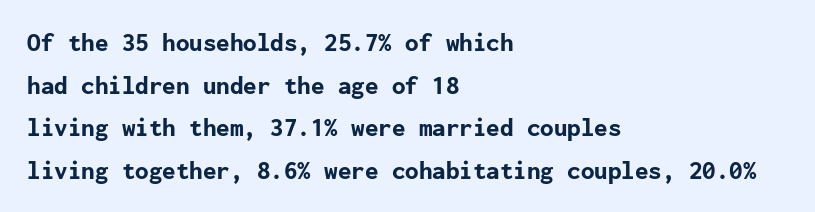
Typesetter's note: full bold, strokes at maximum text heaviness. Compared with typical paragraphs, the rows here are spaced about the same. Layout note: lines flush left. The passage shown is not underscored anywhere.
